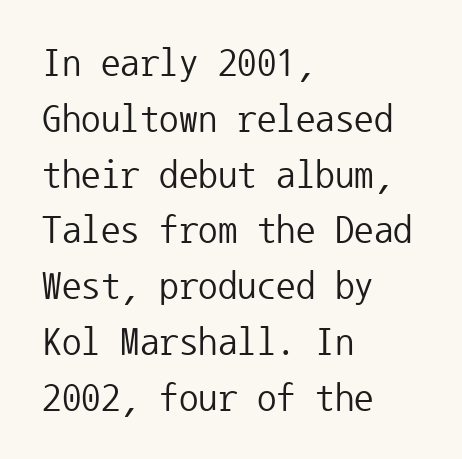
Q: Is the text bold? A: No.
Q: Is the text italic (slanted)? A: No, it is upright.
Q: Is the typeface a serif or a sans-serif typeface? A: Sans-serif.
Q: Is the text underlined? A: No.
Q: How is the paragraph aligned? A: Left-aligned.
Q: Is the spacing between letters normal or unusually wide? A: Normal.
Q: Is the spacing between lines tight, normal or loose? A: Normal.
Q: Width (condensed, normal, or wide)? A: Normal.
Q: Stroke contrast? A: Low.
Q: x-height? A: Medium.
Q: Monospaced? A: Yes.
